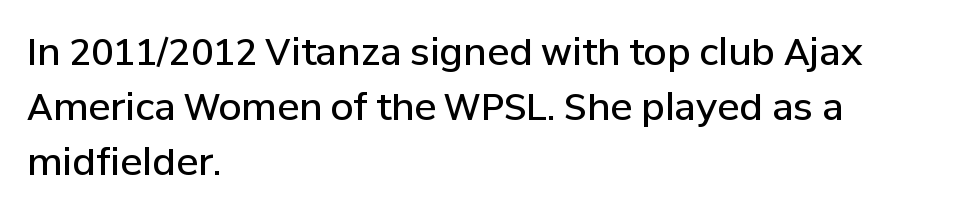
Q: Is the text bold? A: Semi-bold.
Q: Is the text italic (slanted)? A: No, it is upright.
Q: Is the typeface a serif or a sans-serif typeface? A: Sans-serif.
Q: Is the text underlined? A: No.
Q: How is the paragraph aligned? A: Left-aligned.
Q: Is the spacing between letters normal or unusually wide? A: Normal.
Q: Is the spacing between lines tight, normal or loose? A: Normal.
Q: Width (condensed, normal, or wide)? A: Normal.
Q: Stroke contrast? A: Low.
Q: x-height? A: Medium.
Q: Monospaced? A: No.
